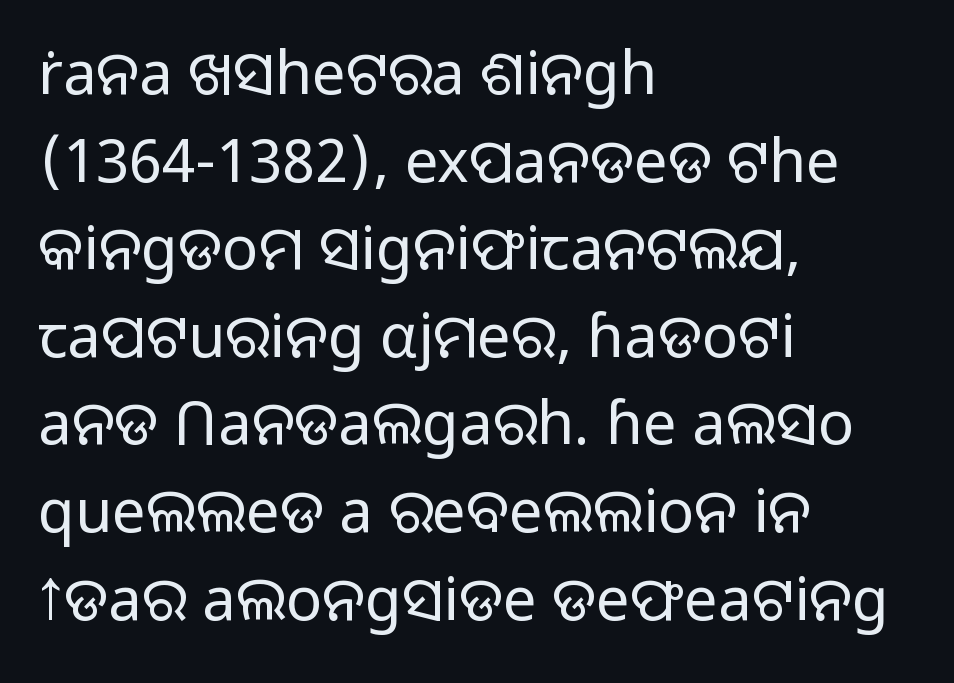
{"serif": "no", "italic": "no", "bold": "no", "weight": "light", "width": "normal", "stroke_contrast": "low", "x_height": "medium", "monospaced": "no", "underline": "no", "align": "left", "line_spacing": "normal", "line_spacing_ratio": 1.46, "letter_spacing": "normal", "letter_spacing_em": 0.0, "glyph_px": 60}
